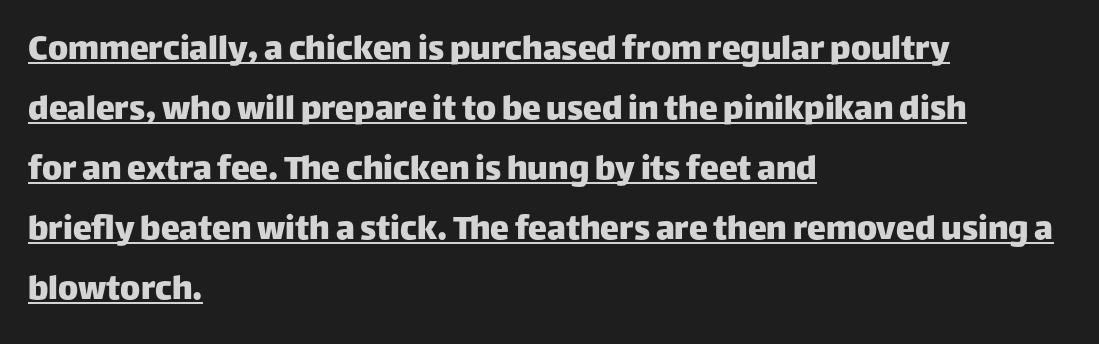
Q: Is the text italic (slanted)? A: No, it is upright.
Q: Is the typeface a serif or a sans-serif typeface? A: Sans-serif.
Q: Is the text underlined? A: Yes.
Q: How is the paragraph aligned? A: Left-aligned.
Q: Is the spacing between letters normal or unusually wide? A: Normal.
Q: Is the spacing between lines tight, normal or loose? A: Normal.
Q: Width (condensed, normal, or wide)? A: Normal.
Q: Stroke contrast? A: Low.
Q: x-height? A: Large.
Q: Monospaced? A: No.
